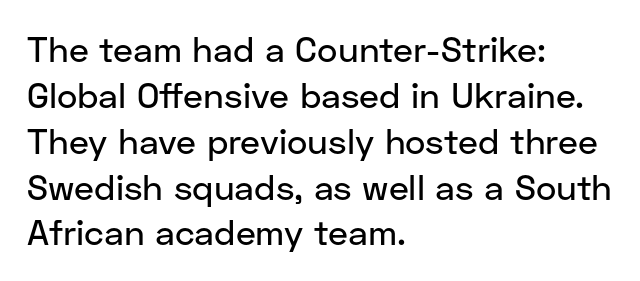
Q: Is the text italic (slanted)? A: No, it is upright.
Q: Is the typeface a serif or a sans-serif typeface? A: Sans-serif.
Q: Is the text underlined? A: No.
Q: How is the paragraph aligned? A: Left-aligned.
Q: Is the spacing between letters normal or unusually wide? A: Normal.
Q: Is the spacing between lines tight, normal or loose? A: Normal.
Q: Width (condensed, normal, or wide)? A: Normal.
Q: Stroke contrast? A: Low.
Q: x-height? A: Medium.
Q: Monospaced? A: No.
